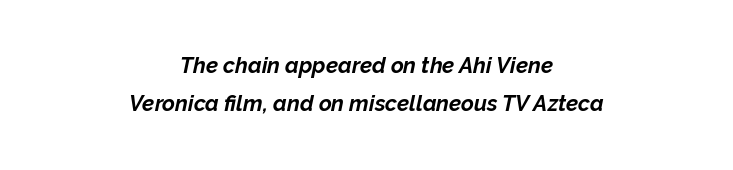
{"italic": "yes", "lean": "right", "slant_degrees": 12, "bold": "yes", "underline": "no", "align": "center", "line_spacing_ratio": 1.73, "letter_spacing": "normal", "letter_spacing_em": 0.0, "glyph_px": 22}
